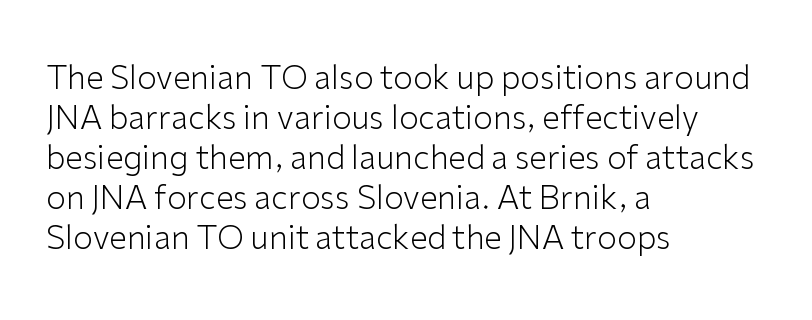
{"serif": "no", "italic": "no", "bold": "no", "weight": "light", "width": "normal", "stroke_contrast": "low", "x_height": "medium", "monospaced": "no", "underline": "no", "align": "left", "line_spacing": "normal", "line_spacing_ratio": 1.25, "letter_spacing": "normal", "letter_spacing_em": 0.0, "glyph_px": 32}
